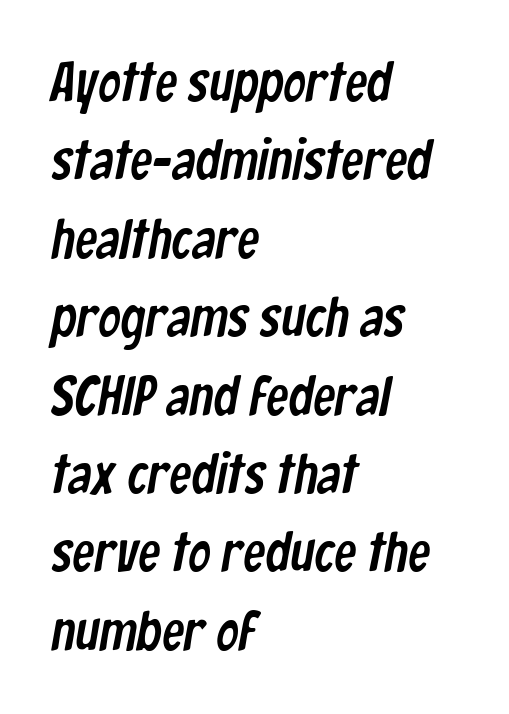
Q: Is the typeface a serif or a sans-serif typeface? A: Sans-serif.
Q: Is the text underlined? A: No.
Q: How is the paragraph aligned? A: Left-aligned.
Q: Is the spacing between letters normal or unusually wide? A: Normal.
Q: Is the spacing between lines tight, normal or loose? A: Normal.
Q: Width (condensed, normal, or wide)? A: Condensed.
Q: Stroke contrast? A: Low.
Q: x-height? A: Medium.
Q: Monospaced? A: No.
